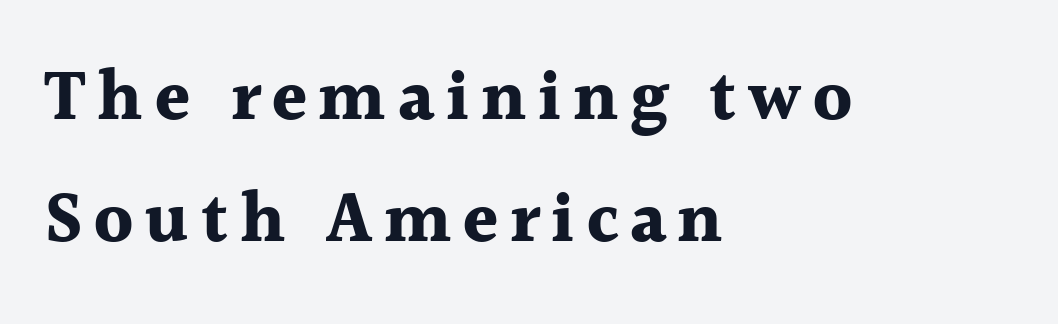
The image shows 71 px bold serif type, upright; set left-aligned, line spacing 1.72x, not underlined; a medium x-height.
